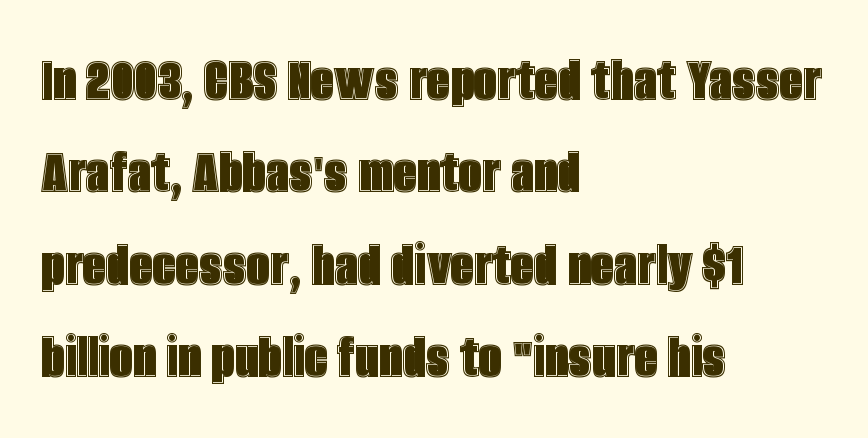
Notice how the stems are strictly vertical — no italics here. The face used here is proportionally spaced, like ordinary book or web type. Any mark beneath the type? The region is blank. Compared with a centered layout, this one pins lines to the left instead.
